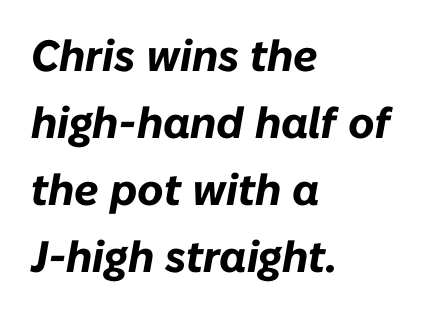
Q: Is the text bold? A: Yes.
Q: Is the text italic (slanted)? A: Yes, it leans right by about 10 degrees.
Q: Is the text underlined? A: No.
Q: How is the paragraph aligned? A: Left-aligned.
Q: Is the spacing between letters normal or unusually wide? A: Normal.
Q: Is the spacing between lines tight, normal or loose? A: Normal.
Q: Width (condensed, normal, or wide)? A: Normal.
Q: Stroke contrast? A: Low.
Q: x-height? A: Medium.
Q: Monospaced? A: No.
